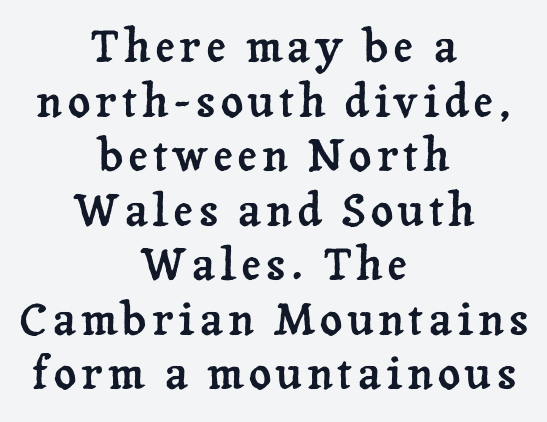
Serif or sans? Serif — the stroke terminals have little feet. The face used here is proportionally spaced, like ordinary book or web type. Bare-footed words on every line. The paragraph has two soft edges and a firm central axis. This is the regular roman posture of the typeface.
